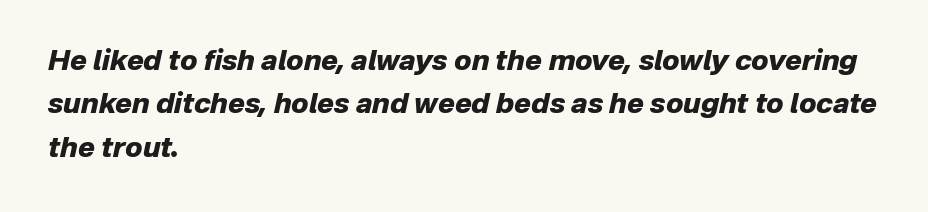
Each new line begins a customary step beneath the previous one. Nothing unusual about the tracking: characters are spaced as the font intends. A full-strength bold gives these letters their thick strokes. This sample has the flowing, uneven cadence of proportional lettering. You can tell it's italic because the verticals aren't actually vertical. The space beneath each line is pristine and unruled.
